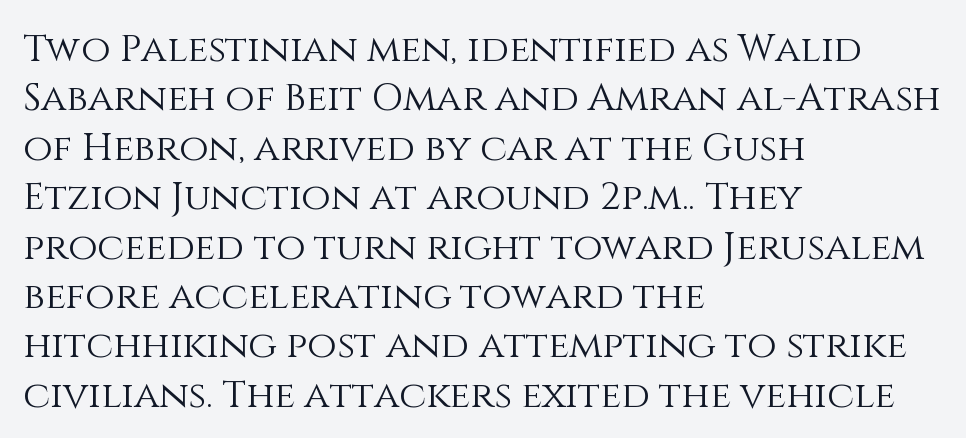
Q: Is the text bold? A: No.
Q: Is the text italic (slanted)? A: No, it is upright.
Q: Is the text underlined? A: No.
Q: How is the paragraph aligned? A: Left-aligned.
Q: Is the spacing between letters normal or unusually wide? A: Normal.
Q: Is the spacing between lines tight, normal or loose? A: Normal.
Q: Width (condensed, normal, or wide)? A: Normal.
Q: Stroke contrast? A: Medium.
Q: x-height? A: Large.
Q: Monospaced? A: No.
